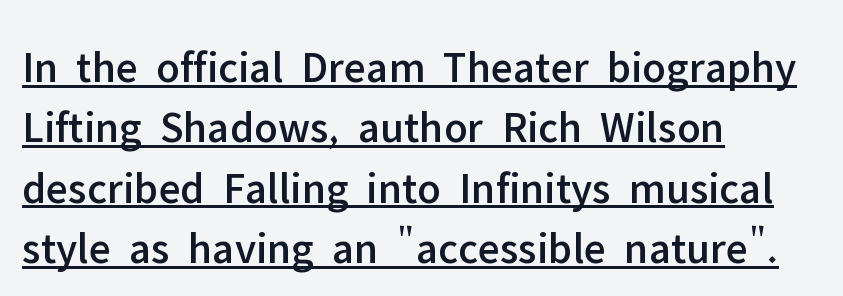
Q: Is the text italic (slanted)? A: No, it is upright.
Q: Is the typeface a serif or a sans-serif typeface? A: Sans-serif.
Q: Is the text underlined? A: Yes.
Q: How is the paragraph aligned? A: Left-aligned.
Q: Is the spacing between letters normal or unusually wide? A: Normal.
Q: Is the spacing between lines tight, normal or loose? A: Normal.
Q: Width (condensed, normal, or wide)? A: Normal.
Q: Stroke contrast? A: Low.
Q: x-height? A: Medium.
Q: Monospaced? A: No.
